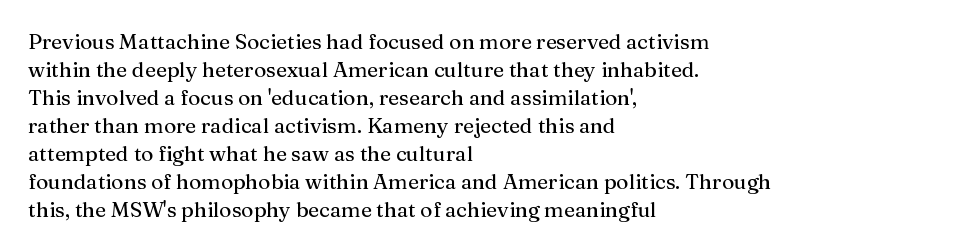
{"italic": "no", "underline": "no", "align": "left", "line_spacing": "normal", "line_spacing_ratio": 1.33, "letter_spacing": "normal", "letter_spacing_em": 0.0, "glyph_px": 21}
